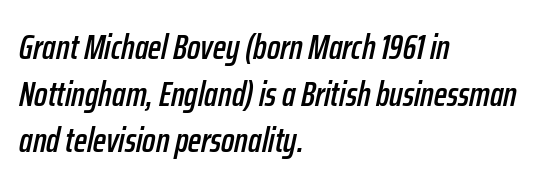
Q: Is the text italic (slanted)? A: Yes, it leans right by about 12 degrees.
Q: Is the text underlined? A: No.
Q: How is the paragraph aligned? A: Left-aligned.
Q: Is the spacing between letters normal or unusually wide? A: Normal.
Q: Is the spacing between lines tight, normal or loose? A: Normal.
Q: Width (condensed, normal, or wide)? A: Condensed.
Q: Stroke contrast? A: Low.
Q: x-height? A: Medium.
Q: Monospaced? A: No.
